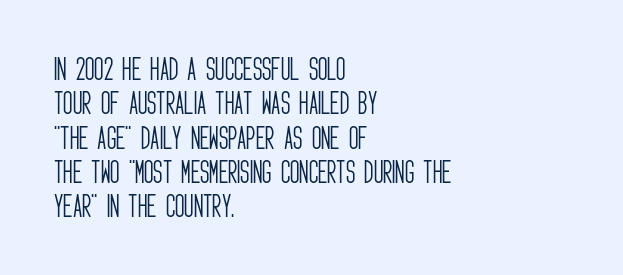
The image shows 26 px text type, upright; set left-aligned, normal line spacing (1.32x), normal letter spacing, not underlined.
